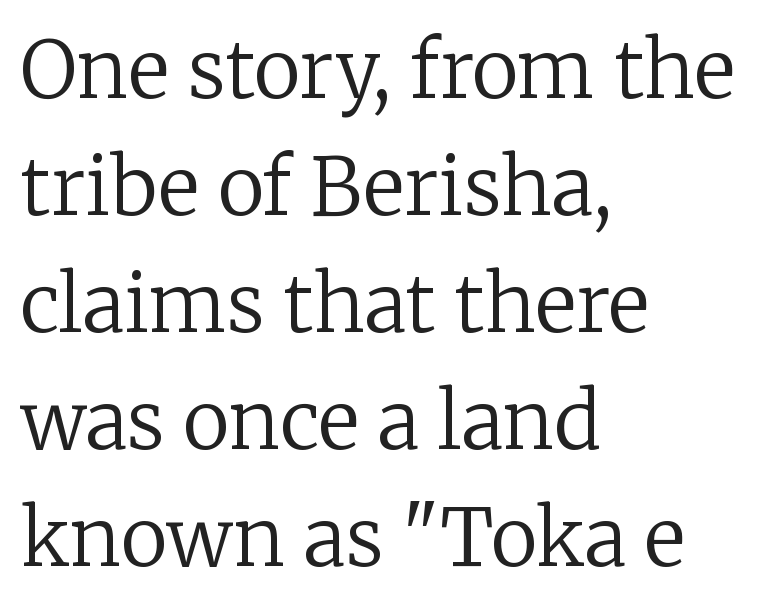
Q: Is the text bold? A: No.
Q: Is the text italic (slanted)? A: No, it is upright.
Q: Is the typeface a serif or a sans-serif typeface? A: Serif.
Q: Is the text underlined? A: No.
Q: How is the paragraph aligned? A: Left-aligned.
Q: Is the spacing between letters normal or unusually wide? A: Normal.
Q: Is the spacing between lines tight, normal or loose? A: Normal.
Q: Width (condensed, normal, or wide)? A: Normal.
Q: Stroke contrast? A: Low.
Q: x-height? A: Medium.
Q: Monospaced? A: No.
